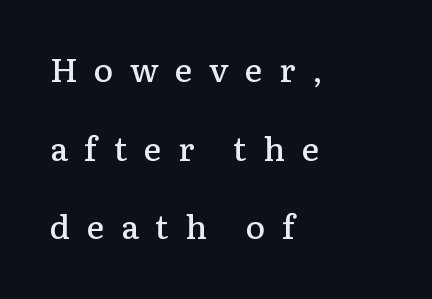
Q: Is the text bold? A: Semi-bold.
Q: Is the text italic (slanted)? A: No, it is upright.
Q: Is the typeface a serif or a sans-serif typeface? A: Serif.
Q: Is the text underlined? A: No.
Q: How is the paragraph aligned? A: Left-aligned.
Q: Is the spacing between letters normal or unusually wide? A: Unusually wide.
Q: Is the spacing between lines tight, normal or loose? A: Loose.
Q: Width (condensed, normal, or wide)? A: Normal.
Q: Stroke contrast? A: Low.
Q: x-height? A: Medium.
Q: Monospaced? A: No.
